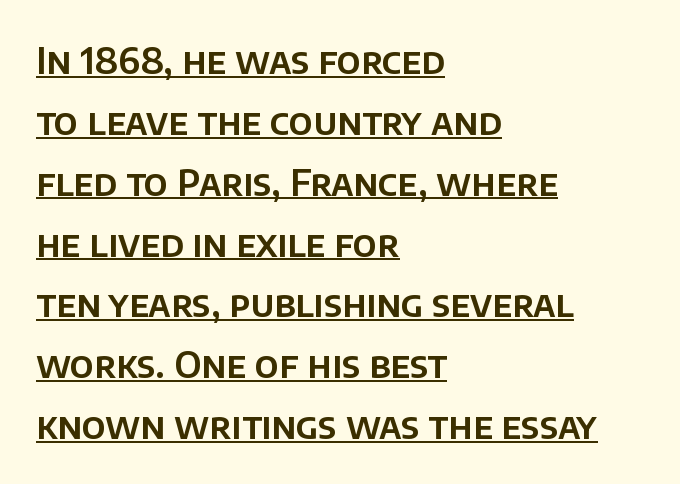
The image shows 36 px sans-serif type, upright; set left-aligned, normal line spacing (1.69x), normal letter spacing, underlined; low stroke contrast and a large x-height.
